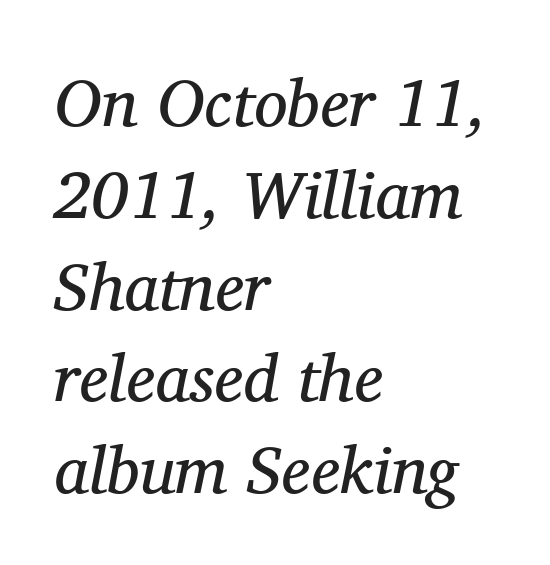
Which margin do the lines hug? The left one — the right edge is uneven. The face used here is proportionally spaced, like ordinary book or web type. Check where the strokes stop: tiny serifs finish them off. Is the letter spacing exaggerated? No — it looks like the ordinary default. Notice how the stems are inclined rather than vertical — that's the hallmark of italics. The letterforms sit at book weight or below.
